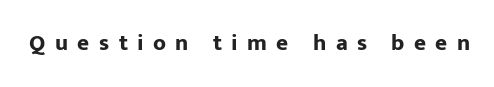
{"italic": "no", "bold": "yes", "underline": "no", "letter_spacing": "wide", "letter_spacing_em": 0.41, "glyph_px": 23}
